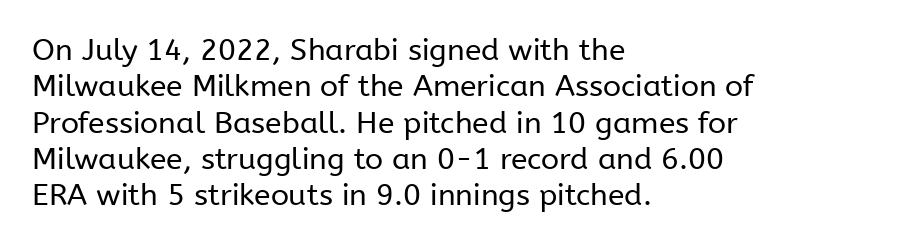
Do the characters align in a grid? No, the font is proportional. Do the letters lean? They stand straight. Alignment: flush left. Glyph-to-glyph distance matches everyday printed text. The passage shown is typeset with a sans-serif family.
